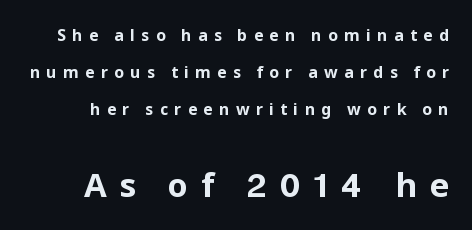
Q: Is the text bold? A: Yes.
Q: Is the text italic (slanted)? A: No, it is upright.
Q: Is the typeface a serif or a sans-serif typeface? A: Sans-serif.
Q: Is the text underlined? A: No.
Q: Is the spacing between letters normal or unusually wide? A: Unusually wide.
Q: Is the spacing between lines tight, normal or loose? A: Loose.
Q: Which block of text is set in a larger size, the first (top) or the second (bottom)? A: The second (bottom) one.
Q: Width (condensed, normal, or wide)? A: Normal.
Q: Stroke contrast? A: Low.
Q: x-height? A: Medium.
Q: Monospaced? A: No.
